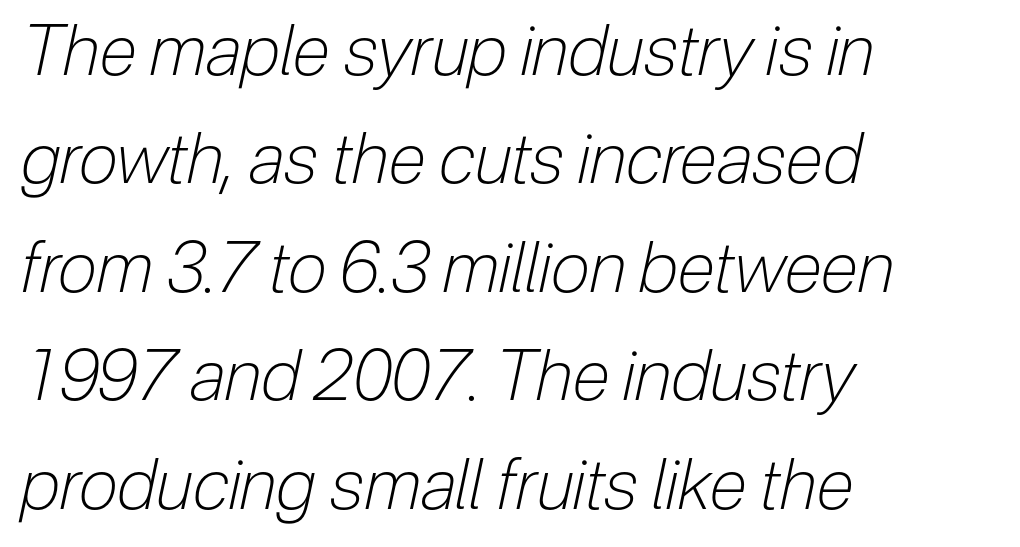
Q: Is the text bold? A: No.
Q: Is the text italic (slanted)? A: Yes, it leans right by about 12 degrees.
Q: Is the text underlined? A: No.
Q: How is the paragraph aligned? A: Left-aligned.
Q: Is the spacing between letters normal or unusually wide? A: Normal.
Q: Is the spacing between lines tight, normal or loose? A: Normal.
Q: Width (condensed, normal, or wide)? A: Condensed.
Q: Stroke contrast? A: Low.
Q: x-height? A: Medium.
Q: Monospaced? A: No.
